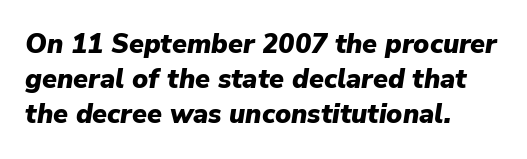
All the whitespace from short lines collects on the right. You can tell it's italic because the verticals aren't actually vertical. Glance below the letters and you will spot only blank space. Leading: standard.
